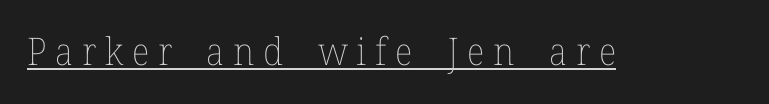
The image shows 38 px thin type, upright; set unusually wide letter spacing (+0.23 em), underlined; low stroke contrast and a medium x-height.
